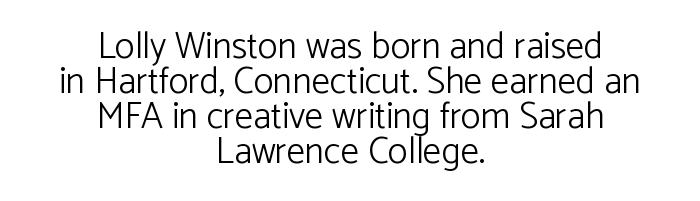
The image shows 37 px light sans-serif type, upright; set centered, tight line spacing (0.95x), normal letter spacing, not underlined; low stroke contrast and a medium x-height.
